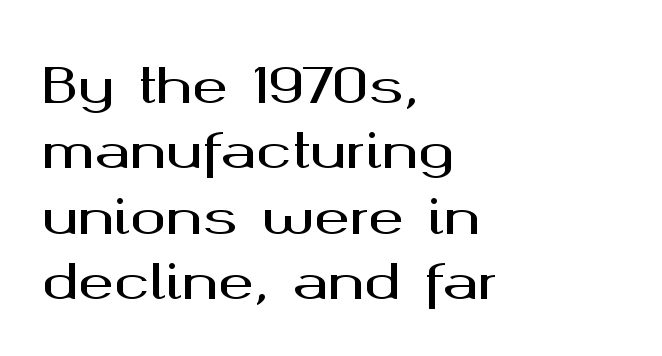
The letters advance in unequal steps, a hallmark of proportional type. Check where the strokes stop: nothing finishes them off — pure sans. Here the glyphs are tracked normally, forming tight word shapes. The rendering anchors every line to the left-hand side.
